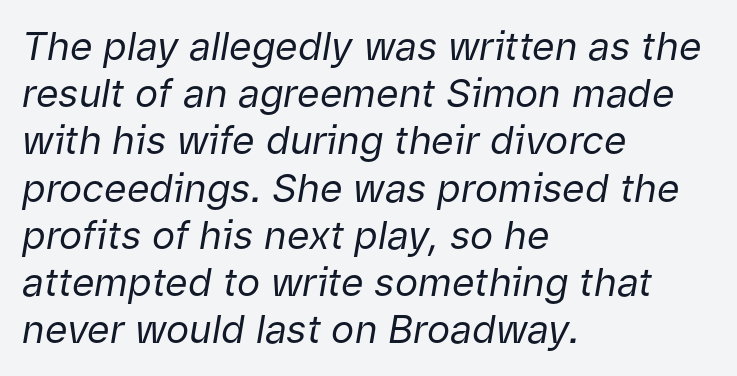
{"italic": "yes", "lean": "right", "slant_degrees": 9, "bold": "no", "weight": "regular", "width": "normal", "stroke_contrast": "low", "x_height": "medium", "monospaced": "no", "underline": "no", "align": "left", "line_spacing_ratio": 1.21, "letter_spacing": "normal", "letter_spacing_em": 0.0, "glyph_px": 39}
